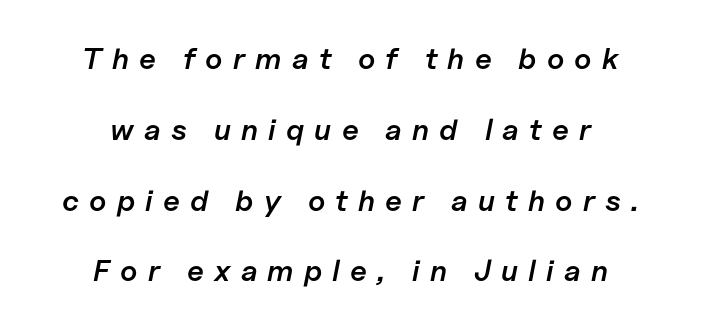
The image shows 30 px semibold type, italic (leaning right); set centered, loose line spacing (2.36x), unusually wide letter spacing (+0.34 em), not underlined; low stroke contrast and a medium x-height.
